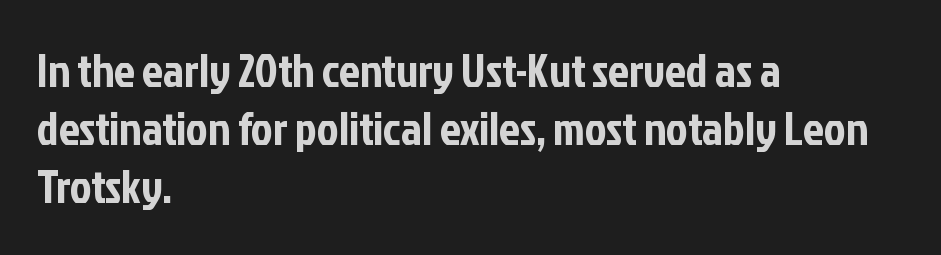
The image shows 46 px condensed sans-serif type, upright; set left-aligned, normal line spacing (1.26x), normal letter spacing, not underlined; low stroke contrast and a medium x-height.
